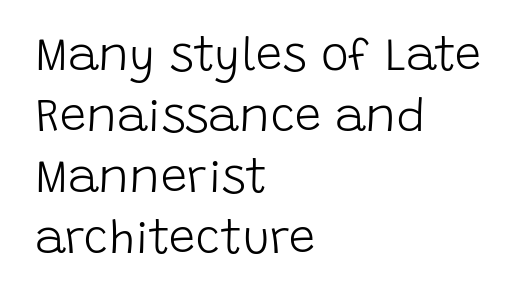
The image shows 47 px light sans-serif type, upright; set left-aligned, normal line spacing (1.3x), normal letter spacing, not underlined; low stroke contrast and a large x-height.
